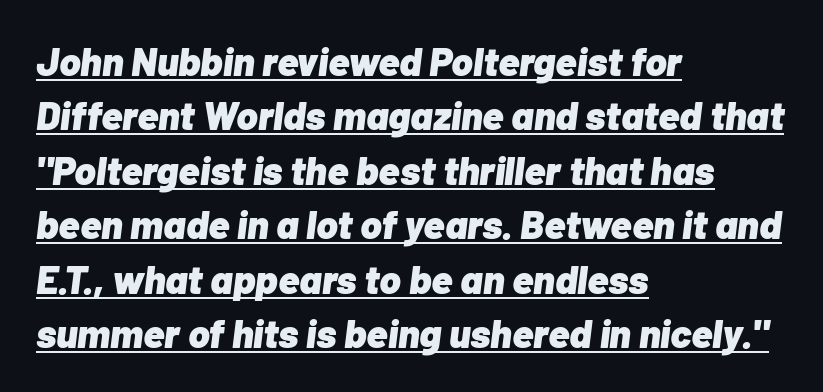
Each line of the rendering has a horizontal stroke beneath the glyphs. In terms of posture, this sample is oblique. A student would call this left alignment; a typographer would say flush left, rag right. The letters are bold, with thick, heavy strokes. The face used here is rendered with its standard letterfit.
